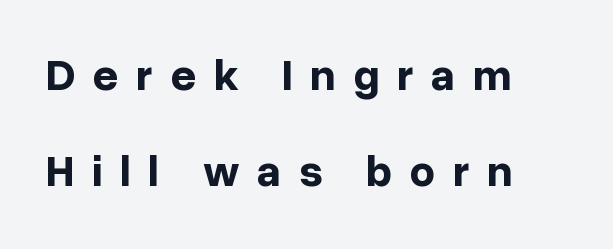
{"serif": "no", "italic": "no", "bold": "yes", "weight": "bold", "width": "normal", "stroke_contrast": "low", "x_height": "medium", "monospaced": "no", "underline": "no", "align": "left", "line_spacing": "loose", "line_spacing_ratio": 2.19, "letter_spacing": "wide", "letter_spacing_em": 0.4, "glyph_px": 44}
